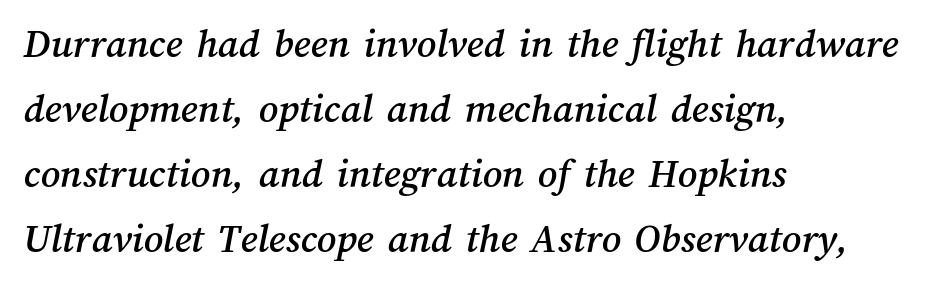
Glyph-to-glyph distance matches everyday printed text. This sample is left-justified, so line endings fall wherever the words run out. Spacing verdict: proportional, widths tailored to each character. The leading is moderate, giving the passage an even texture. Underline: absent.
